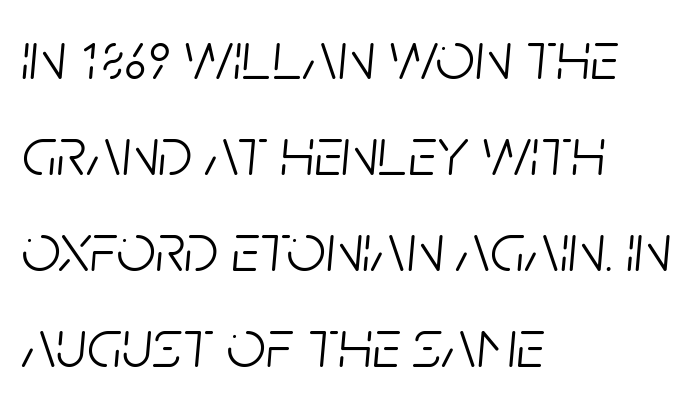
Caption: multi-line text, flush left, ragged right. The string is rendered with underlining switched off. Does extra space separate the letters? No, they use regular spacing. A typesetter would mark this as italic. Does the leading feel generous? No, just average.
